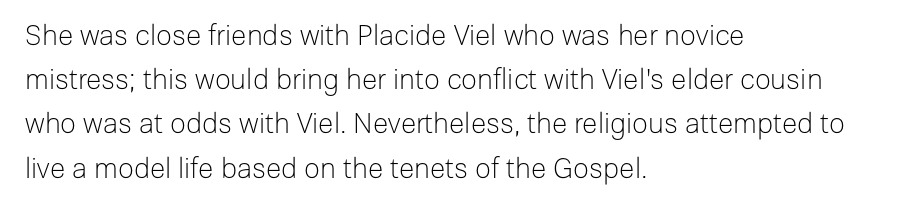
{"serif": "no", "italic": "no", "bold": "no", "weight": "light", "width": "normal", "stroke_contrast": "low", "x_height": "medium", "monospaced": "no", "underline": "no", "align": "left", "line_spacing": "normal", "line_spacing_ratio": 1.58, "letter_spacing": "normal", "letter_spacing_em": 0.0, "glyph_px": 28}
